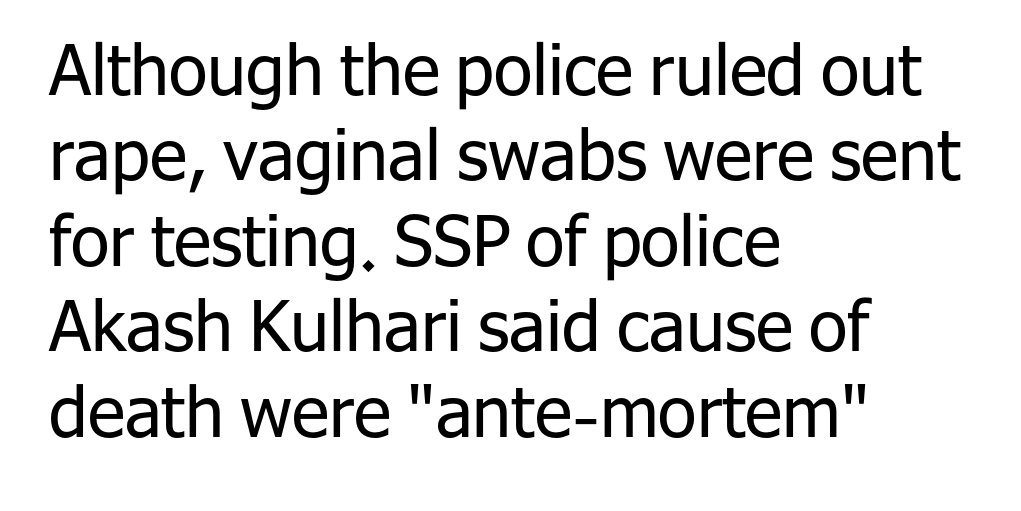
You could not count columns in this text — the font is proportionally spaced. What stands out about the letter spacing? Nothing — it is the standard amount. A classic flush-left, rag-right setting is used for this passage. Designer's note — italics off, roman on. Unmarked baselines from the first word to the last.
